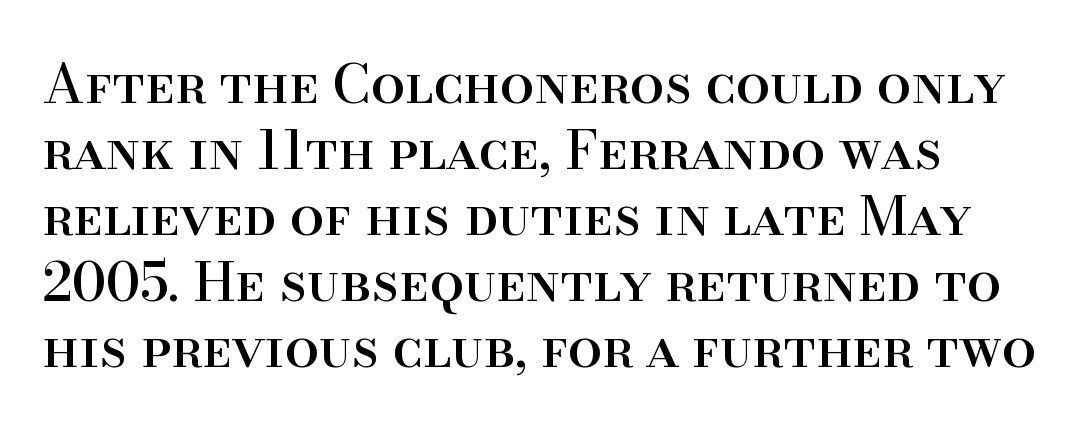
{"serif": "yes", "italic": "no", "width": "normal", "stroke_contrast": "high", "x_height": "small", "monospaced": "no", "underline": "no", "align": "left", "line_spacing_ratio": 1.22, "letter_spacing": "normal", "letter_spacing_em": 0.0, "glyph_px": 54}
